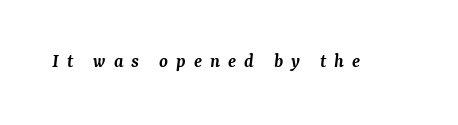
Q: Is the text bold? A: Semi-bold.
Q: Is the text italic (slanted)? A: Yes, it leans right by about 7 degrees.
Q: Is the text underlined? A: No.
Q: Is the spacing between letters normal or unusually wide? A: Unusually wide.
